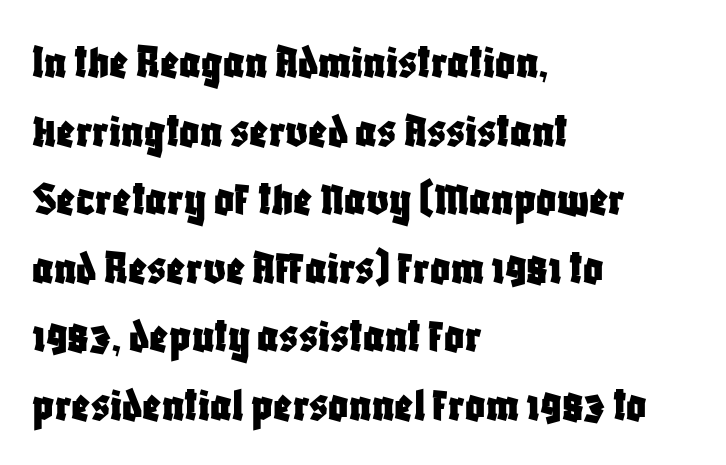
Check under the words: just untouched page. Observe the absence of serifs on each vertical stroke in this sample. Nothing unusual about the tracking: characters are spaced as the font intends. Does the leading feel generous? No, just average. Left-aligned paragraph, ragged on the right. Nope, not italic — everything's standing straight.
